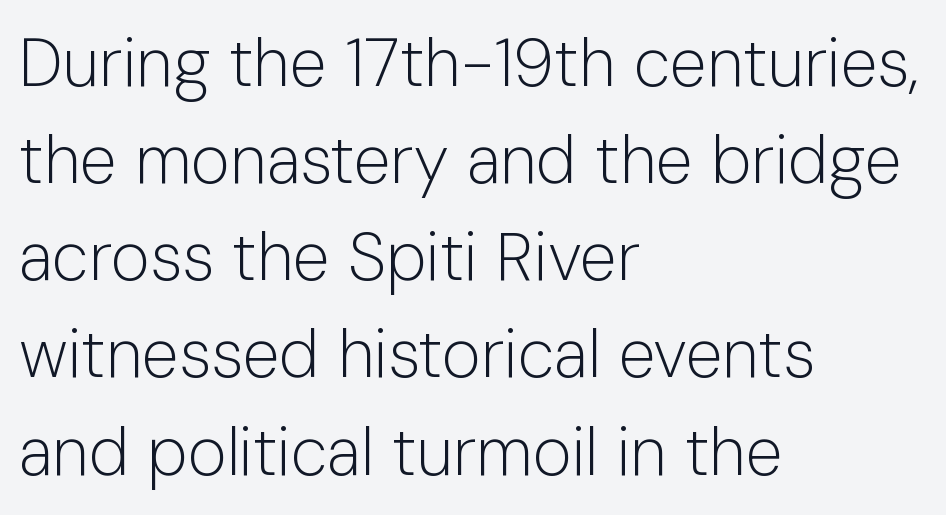
The image shows 67 px light sans-serif type, upright; set left-aligned, normal line spacing (1.45x), normal letter spacing, not underlined; low stroke contrast and a medium x-height.
